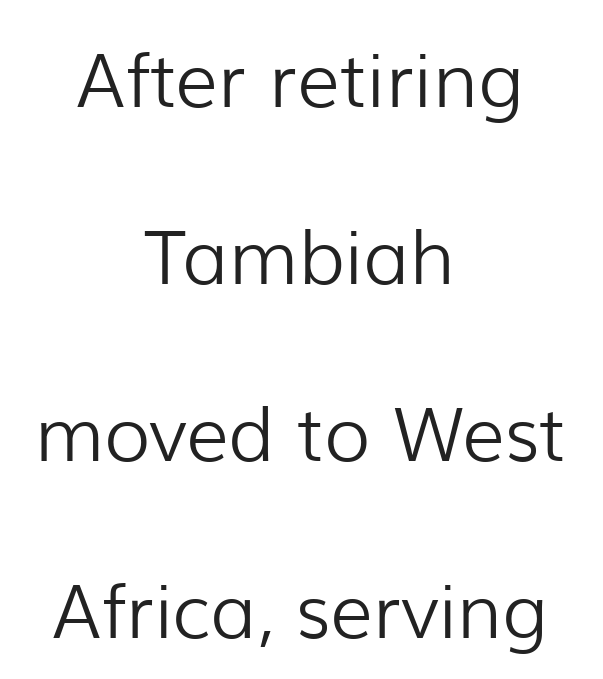
The image shows 75 px light sans-serif type, upright; set centered, loose line spacing (2.36x), normal letter spacing, not underlined; low stroke contrast and a medium x-height.
